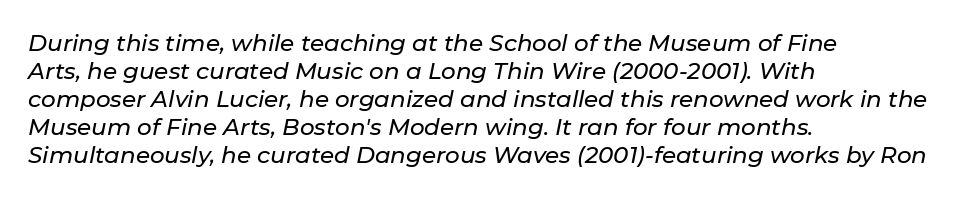
Yep, that's italic — everything's leaning. The rag falls on the right side of this text block. The passage shown has conventional tracking throughout. Unmarked baselines from the first word to the last.
